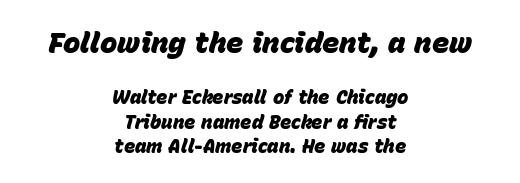
{"italic": "yes", "lean": "right", "slant_degrees": 15, "bold": "yes", "weight": "heavy", "width": "normal", "stroke_contrast": "low", "x_height": "large", "monospaced": "no", "underline": "no", "align": "center", "line_spacing": "normal", "line_spacing_ratio": 1.28, "letter_spacing": "normal", "letter_spacing_em": 0.0, "larger_block": "first", "size_ratio": 1.53, "glyph_px": 29}
